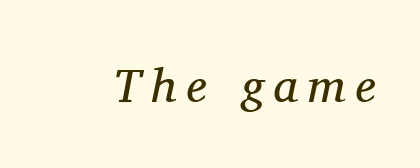
Q: Is the text bold? A: No.
Q: Is the text italic (slanted)? A: Yes, it leans right by about 11 degrees.
Q: Is the typeface a serif or a sans-serif typeface? A: Serif.
Q: Is the text underlined? A: No.
Q: Is the spacing between letters normal or unusually wide? A: Unusually wide.
Q: Width (condensed, normal, or wide)? A: Normal.
Q: Stroke contrast? A: Medium.
Q: x-height? A: Medium.
Q: Monospaced? A: No.
